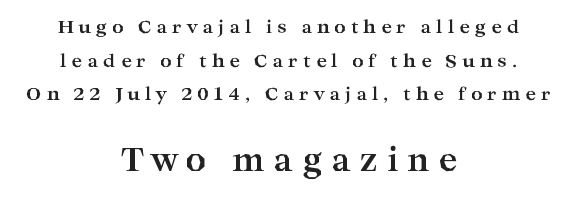
{"serif": "yes", "italic": "no", "bold": "yes", "weight": "bold", "width": "wide", "stroke_contrast": "high", "x_height": "medium", "monospaced": "no", "underline": "no", "align": "center", "line_spacing_ratio": 1.87, "letter_spacing": "wide", "letter_spacing_em": 0.27, "larger_block": "second", "size_ratio": 1.78, "glyph_px": 32}
